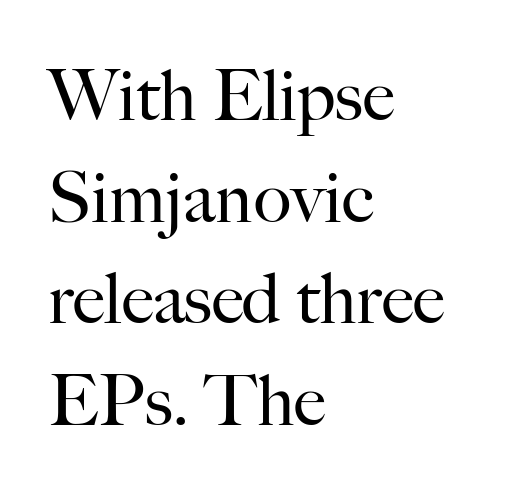
{"serif": "yes", "italic": "no", "bold": "no", "weight": "regular", "width": "normal", "stroke_contrast": "high", "x_height": "small", "monospaced": "no", "underline": "no", "align": "left", "line_spacing": "normal", "line_spacing_ratio": 1.43, "letter_spacing": "normal", "letter_spacing_em": 0.0, "glyph_px": 71}
